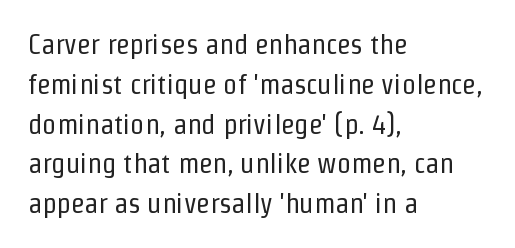
{"serif": "no", "italic": "no", "bold": "no", "weight": "regular", "width": "condensed", "stroke_contrast": "low", "x_height": "medium", "monospaced": "no", "underline": "no", "align": "left", "line_spacing": "normal", "line_spacing_ratio": 1.42, "letter_spacing": "normal", "letter_spacing_em": 0.0, "glyph_px": 28}
